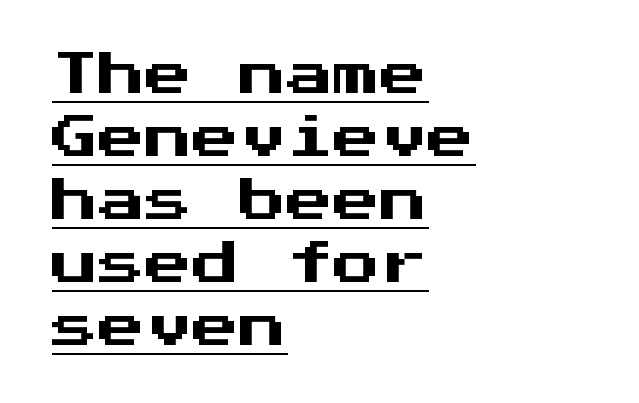
The image shows 47 px sans-serif type, upright, monospaced; set left-aligned, normal line spacing (1.34x), normal letter spacing, underlined; medium stroke contrast and a medium x-height.
